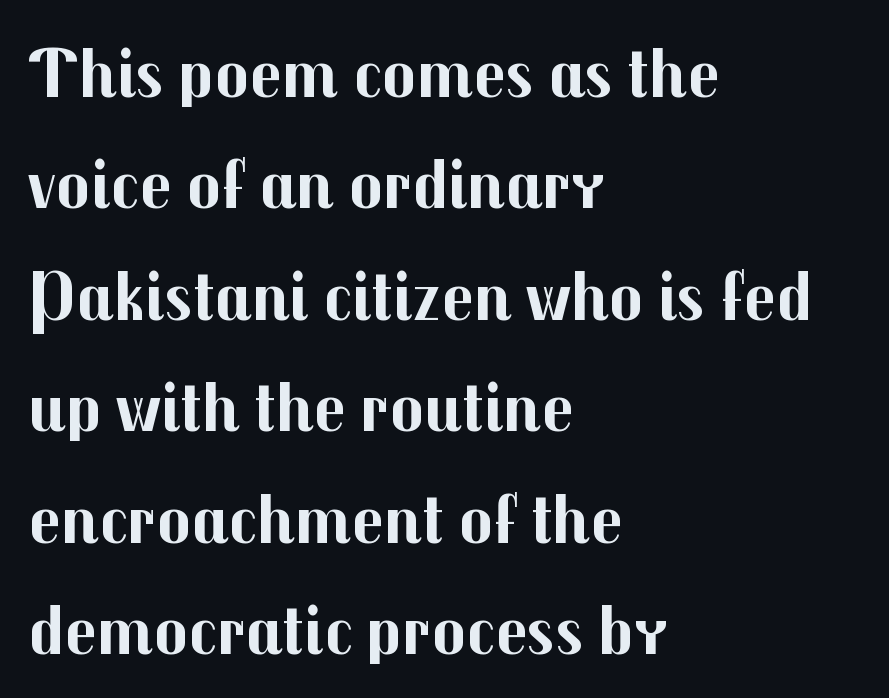
{"serif": "no", "italic": "no", "bold": "yes", "weight": "bold", "width": "normal", "stroke_contrast": "medium", "x_height": "medium", "monospaced": "no", "underline": "no", "align": "left", "line_spacing": "normal", "line_spacing_ratio": 1.57, "letter_spacing": "normal", "letter_spacing_em": 0.0, "glyph_px": 71}
